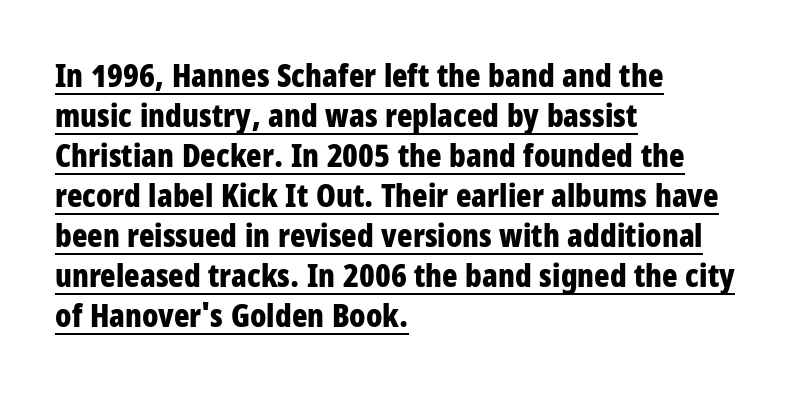
The image shows 32 px bold, condensed sans-serif type, upright; set left-aligned, normal line spacing (1.25x), normal letter spacing, underlined; low stroke contrast and a large x-height.
